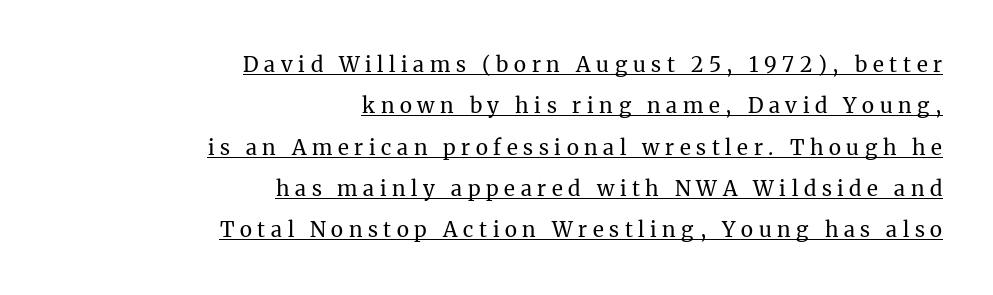
A roman cut, with each character standing at attention. Ink coverage per letter is moderate at most. The leading is generous, giving the passage an open texture. The string is rendered with underlining switched on. The letters are spread apart with noticeably loose tracking.
